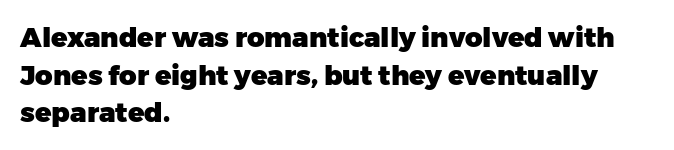
Its strokes are broad and dark, the hallmark of bold type. The letterforms sit shoulder to shoulder at normal distance. Horizontal alignment here is leftward, the default for most running prose. Each new line begins a customary step beneath the previous one. Has an underline been added? It has not. Characters remain perfectly vertical along every line.
